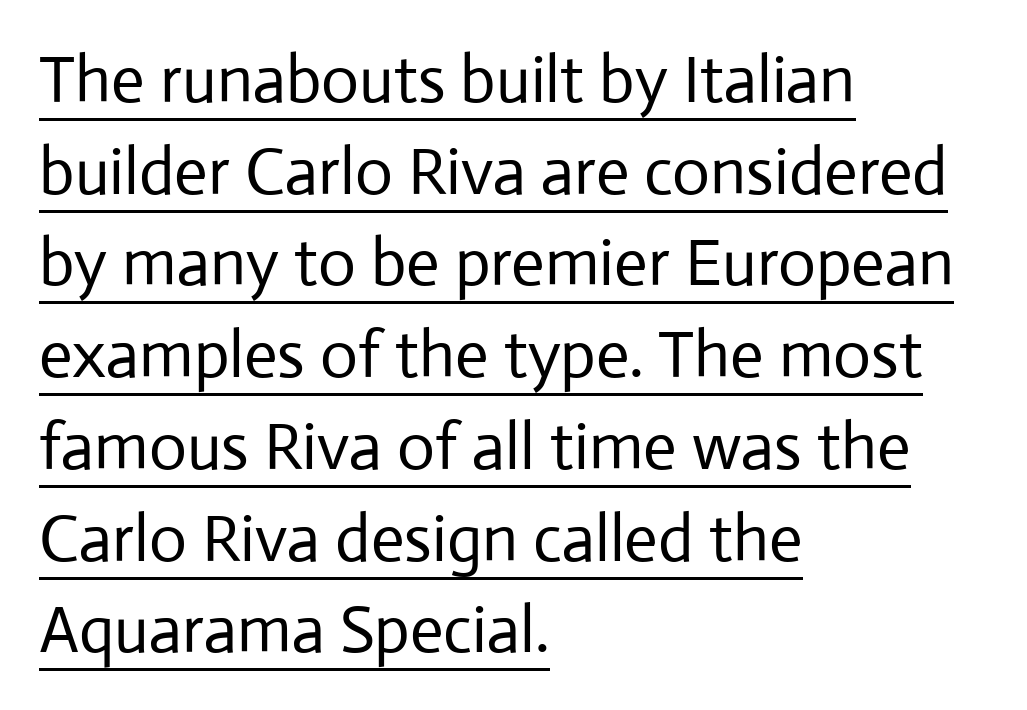
Q: Is the text bold? A: No.
Q: Is the text italic (slanted)? A: No, it is upright.
Q: Is the typeface a serif or a sans-serif typeface? A: Sans-serif.
Q: Is the text underlined? A: Yes.
Q: How is the paragraph aligned? A: Left-aligned.
Q: Is the spacing between letters normal or unusually wide? A: Normal.
Q: Is the spacing between lines tight, normal or loose? A: Normal.
Q: Width (condensed, normal, or wide)? A: Normal.
Q: Stroke contrast? A: Low.
Q: x-height? A: Medium.
Q: Monospaced? A: No.
